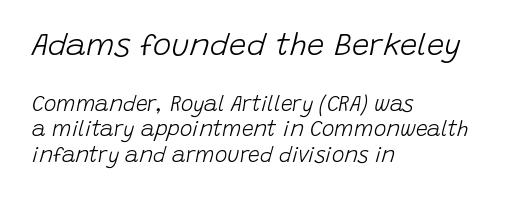
Caption: standard tracking, unaltered. The letters are slanted; this is an italic face. Weight class: somewhere from thin through regular. The words here are not underlined.
